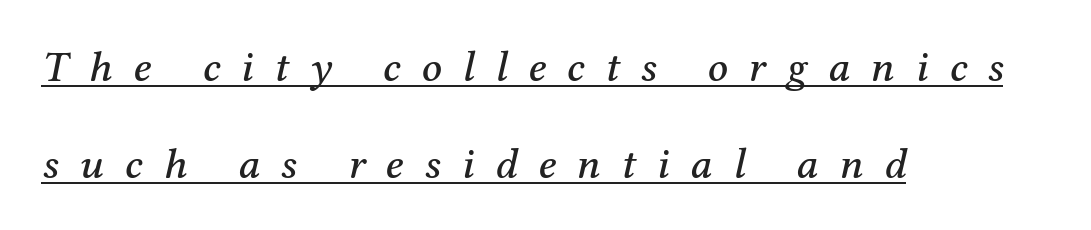
The tracking reads as deliberately expanded to a designer's eye. Reading down the block, your eye returns to a fixed left position each line. Varying glyph widths throughout — classic text-font behaviour. Regarding serifs, this sample has them. Rendered with sloped, italic letterforms.
